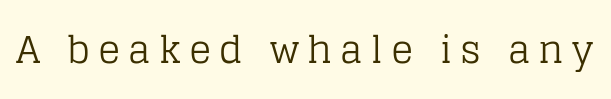
Q: Is the text bold? A: No.
Q: Is the text italic (slanted)? A: No, it is upright.
Q: Is the typeface a serif or a sans-serif typeface? A: Serif.
Q: Is the text underlined? A: No.
Q: Is the spacing between letters normal or unusually wide? A: Unusually wide.
Q: Width (condensed, normal, or wide)? A: Normal.
Q: Stroke contrast? A: Low.
Q: x-height? A: Large.
Q: Monospaced? A: No.
